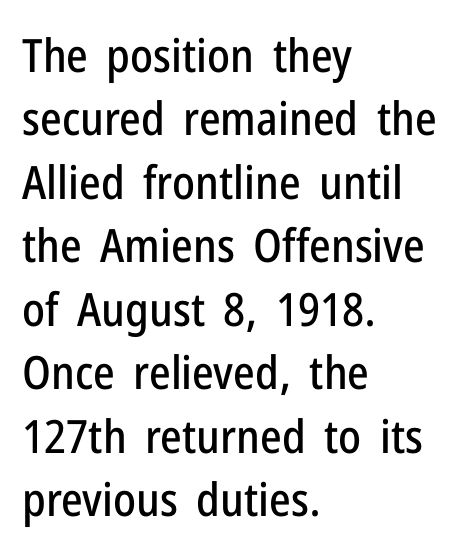
Q: Is the text italic (slanted)? A: No, it is upright.
Q: Is the typeface a serif or a sans-serif typeface? A: Sans-serif.
Q: Is the text underlined? A: No.
Q: How is the paragraph aligned? A: Left-aligned.
Q: Is the spacing between letters normal or unusually wide? A: Normal.
Q: Is the spacing between lines tight, normal or loose? A: Normal.
Q: Width (condensed, normal, or wide)? A: Condensed.
Q: Stroke contrast? A: Low.
Q: x-height? A: Medium.
Q: Monospaced? A: No.
